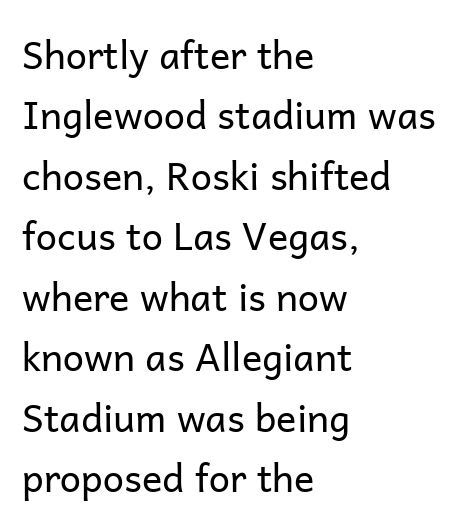
{"serif": "no", "italic": "no", "bold": "no", "weight": "regular", "width": "normal", "stroke_contrast": "low", "x_height": "medium", "monospaced": "no", "underline": "no", "align": "left", "line_spacing": "normal", "line_spacing_ratio": 1.59, "letter_spacing": "normal", "letter_spacing_em": 0.0, "glyph_px": 38}
